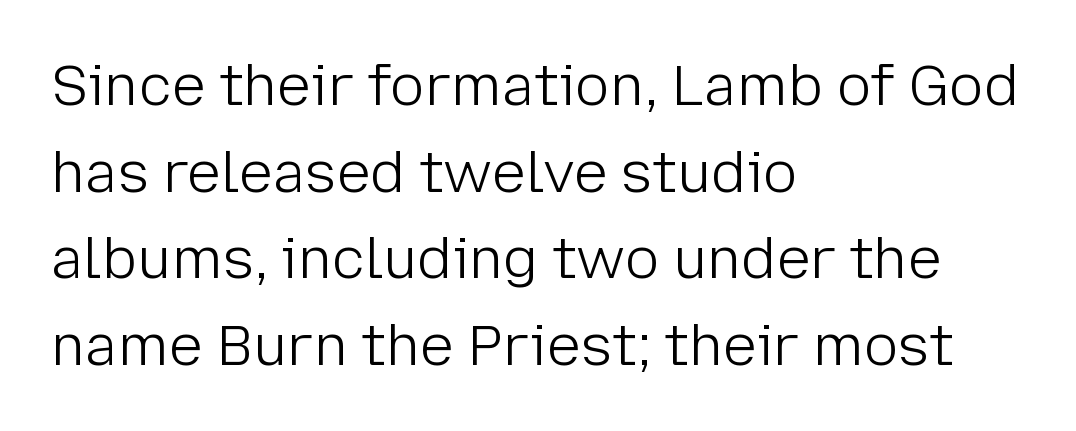
Q: Is the text bold? A: No.
Q: Is the text italic (slanted)? A: No, it is upright.
Q: Is the typeface a serif or a sans-serif typeface? A: Sans-serif.
Q: Is the text underlined? A: No.
Q: How is the paragraph aligned? A: Left-aligned.
Q: Is the spacing between letters normal or unusually wide? A: Normal.
Q: Is the spacing between lines tight, normal or loose? A: Normal.
Q: Width (condensed, normal, or wide)? A: Normal.
Q: Stroke contrast? A: Low.
Q: x-height? A: Medium.
Q: Monospaced? A: No.
